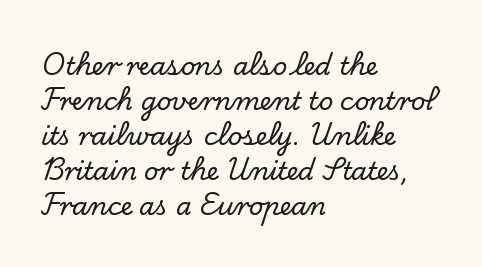
Q: Is the text italic (slanted)? A: Yes.
Q: Is the text underlined? A: No.
Q: How is the paragraph aligned? A: Left-aligned.
Q: Is the spacing between letters normal or unusually wide? A: Normal.
Q: Is the spacing between lines tight, normal or loose? A: Normal.
